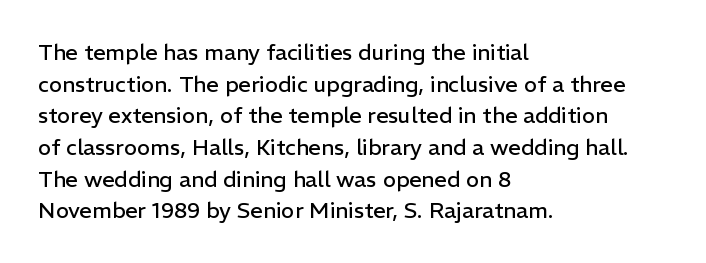
{"italic": "no", "bold": "no", "underline": "no", "align": "left", "line_spacing": "normal", "line_spacing_ratio": 1.44, "letter_spacing": "normal", "letter_spacing_em": 0.0, "glyph_px": 22}
